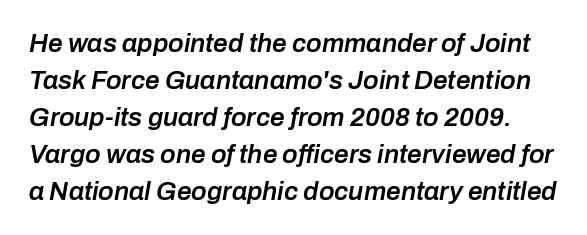
Slanted lettering throughout. How heavy is the stroke? Medium-heavy — a semibold, shy of bold. Here the glyphs are tracked normally, forming tight word shapes. A clean baseline with only descenders dipping below it.
